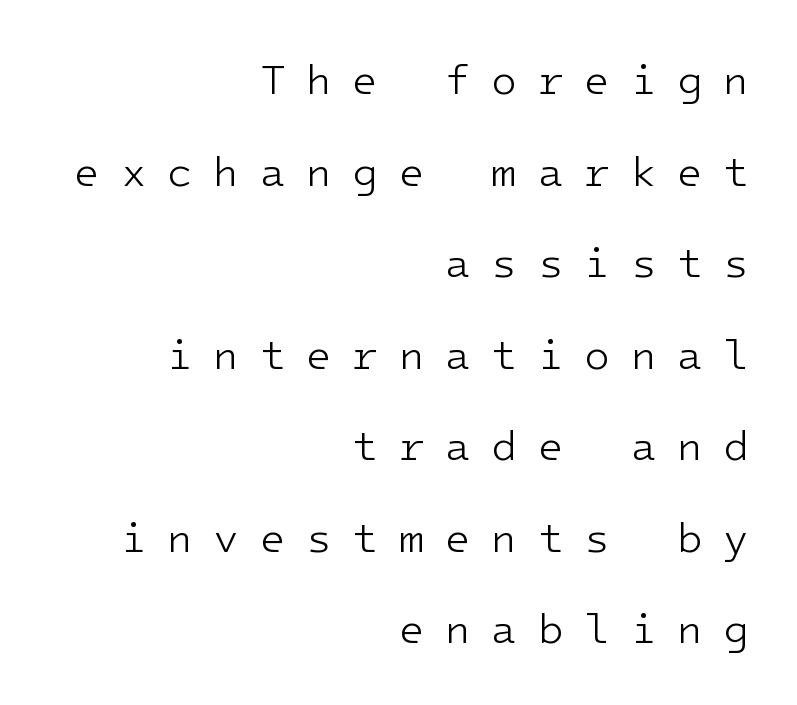
{"serif": "no", "italic": "no", "bold": "no", "weight": "light", "width": "normal", "stroke_contrast": "low", "x_height": "medium", "monospaced": "yes", "underline": "no", "align": "right", "line_spacing": "loose", "line_spacing_ratio": 2.18, "letter_spacing": "wide", "letter_spacing_em": 0.49, "glyph_px": 42}
